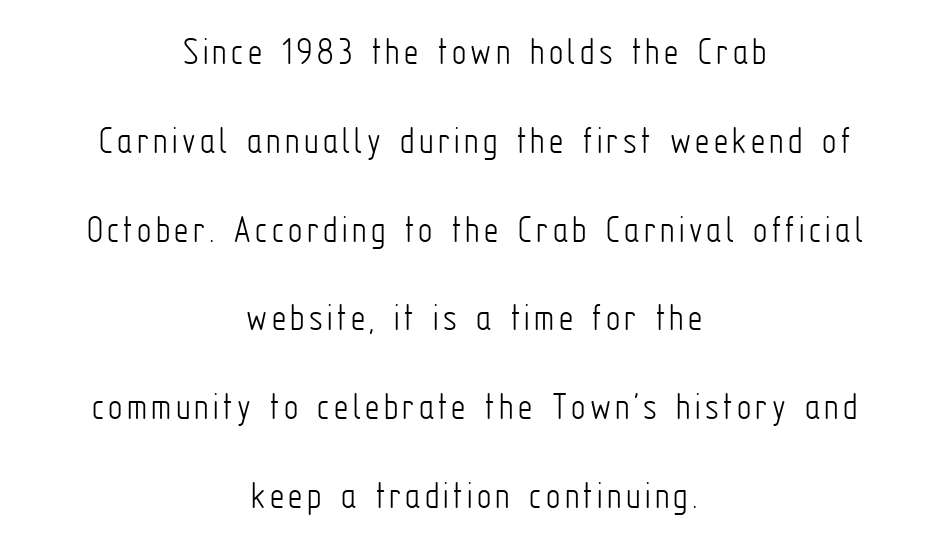
The image shows 40 px light, condensed sans-serif type, upright; set centered, loose line spacing (2.22x), not underlined; low stroke contrast and a medium x-height.
